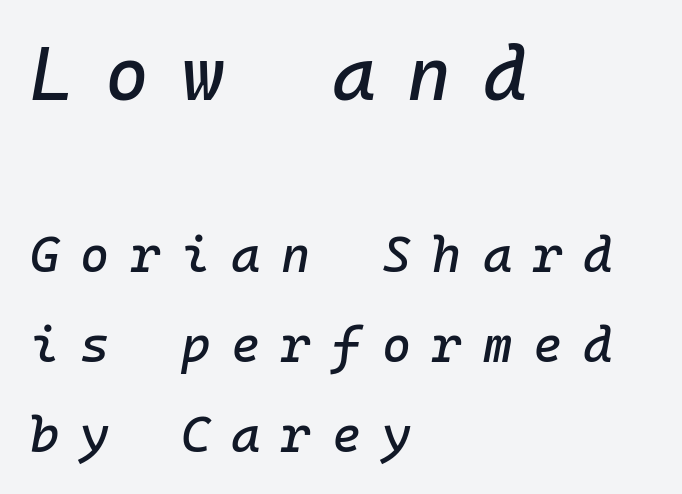
The image shows 75 px text type, italic (leaning right), monospaced; set left-aligned, line spacing 1.8x, unusually wide letter spacing (+0.42 em), not underlined; the first (top) block is 1.5x larger; low stroke contrast and a medium x-height.
